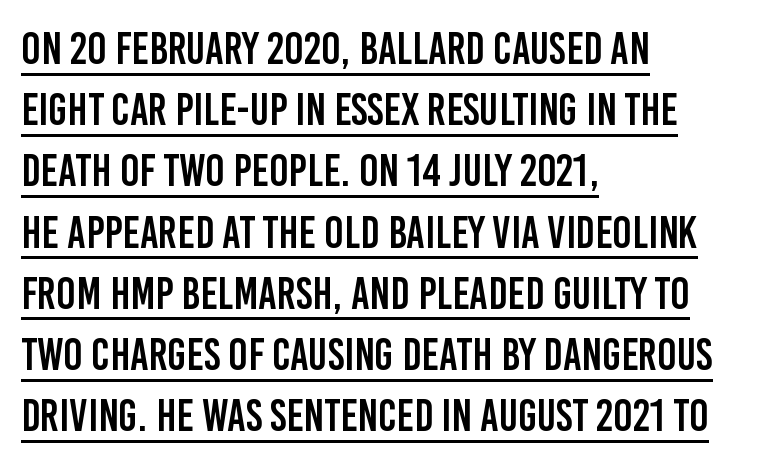
The image shows 45 px condensed sans-serif type, upright; set left-aligned, normal line spacing (1.36x), normal letter spacing, underlined; low stroke contrast and a large x-height.
